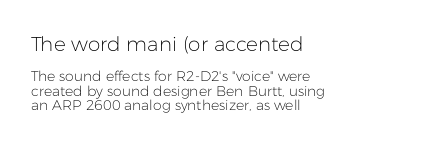
Q: Is the text bold? A: No.
Q: Is the text italic (slanted)? A: No, it is upright.
Q: Is the text underlined? A: No.
Q: How is the paragraph aligned? A: Left-aligned.
Q: Is the spacing between letters normal or unusually wide? A: Normal.
Q: Is the spacing between lines tight, normal or loose? A: Tight.
Q: Which block of text is set in a larger size, the first (top) or the second (bottom)? A: The first (top) one.
